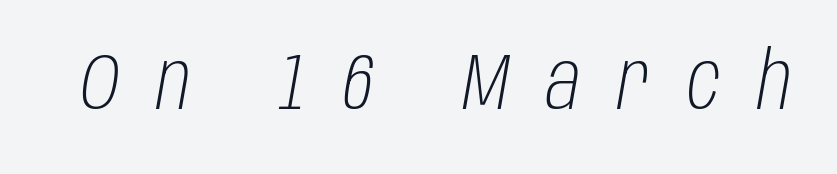
{"italic": "yes", "lean": "right", "slant_degrees": 10, "bold": "no", "weight": "light", "width": "condensed", "stroke_contrast": "low", "x_height": "large", "monospaced": "no", "underline": "no", "letter_spacing": "wide", "letter_spacing_em": 0.47, "glyph_px": 79}
